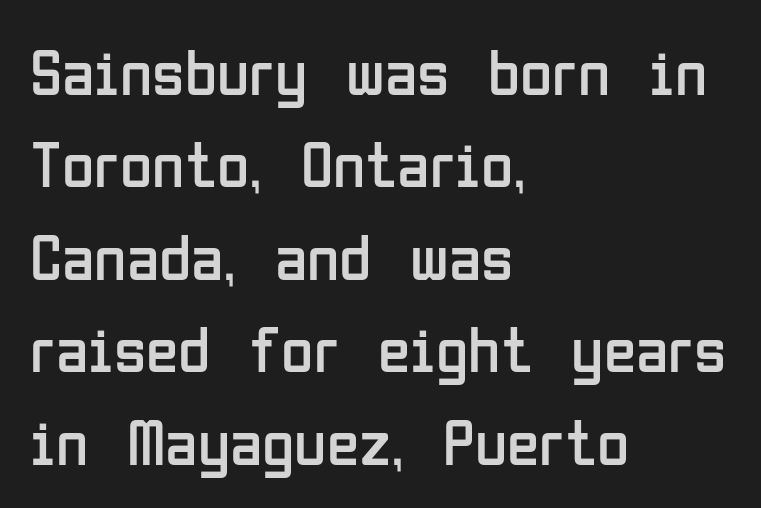
Q: Is the text bold? A: No.
Q: Is the text italic (slanted)? A: No, it is upright.
Q: Is the typeface a serif or a sans-serif typeface? A: Sans-serif.
Q: Is the text underlined? A: No.
Q: How is the paragraph aligned? A: Left-aligned.
Q: Is the spacing between letters normal or unusually wide? A: Normal.
Q: Is the spacing between lines tight, normal or loose? A: Normal.
Q: Width (condensed, normal, or wide)? A: Condensed.
Q: Stroke contrast? A: Low.
Q: x-height? A: Medium.
Q: Monospaced? A: No.
